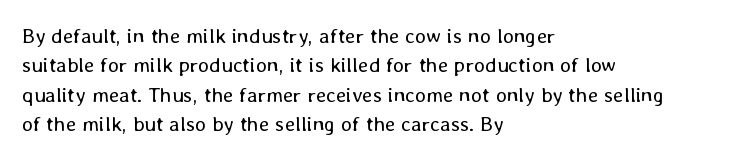
Q: Is the text bold? A: No.
Q: Is the text italic (slanted)? A: No, it is upright.
Q: Is the text underlined? A: No.
Q: How is the paragraph aligned? A: Left-aligned.
Q: Is the spacing between letters normal or unusually wide? A: Normal.
Q: Is the spacing between lines tight, normal or loose? A: Normal.
